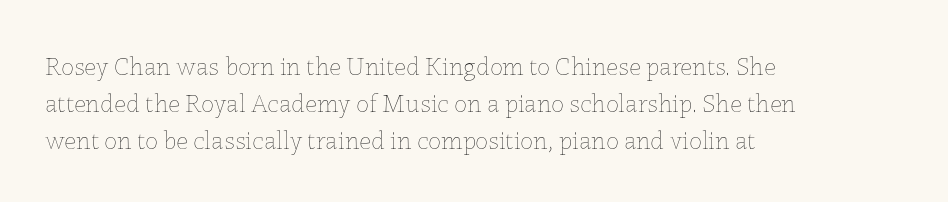
Q: Is the text bold? A: No.
Q: Is the text italic (slanted)? A: No, it is upright.
Q: Is the text underlined? A: No.
Q: How is the paragraph aligned? A: Left-aligned.
Q: Is the spacing between letters normal or unusually wide? A: Normal.
Q: Is the spacing between lines tight, normal or loose? A: Normal.
